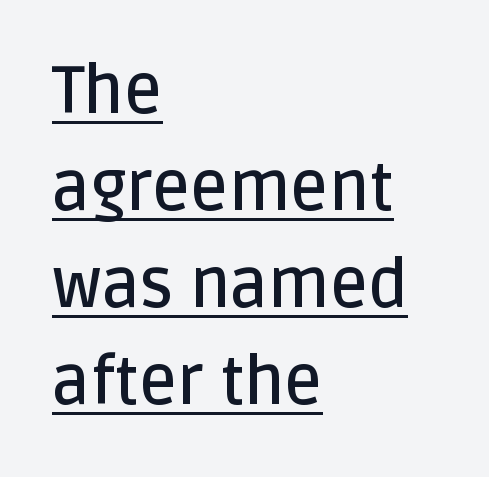
Upright lettering throughout. This sample has the flowing, uneven cadence of proportional lettering. Tracking here is standard; glyphs follow each other at the usual distance. One glance says typical: line gaps are just what's usual. Observe the absence of serifs on each vertical stroke in this sample.
